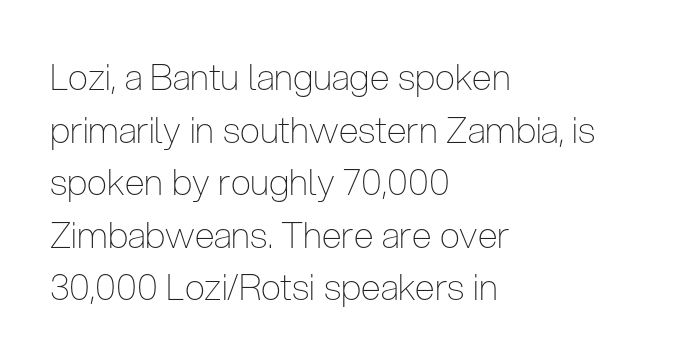
The image shows 36 px thin, condensed sans-serif type, upright; set left-aligned, normal line spacing (1.46x), normal letter spacing, not underlined; low stroke contrast and a medium x-height.
